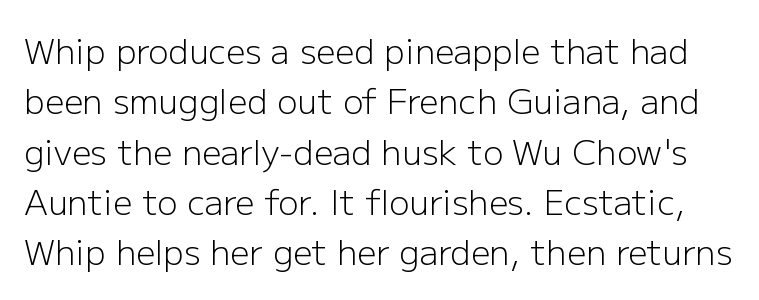
{"serif": "no", "italic": "no", "bold": "no", "weight": "light", "width": "normal", "stroke_contrast": "low", "x_height": "medium", "monospaced": "no", "underline": "no", "line_spacing": "normal", "line_spacing_ratio": 1.48, "letter_spacing": "normal", "letter_spacing_em": 0.0, "glyph_px": 34}
